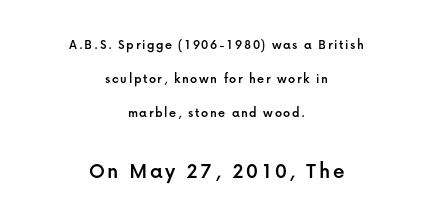
Q: Is the text italic (slanted)? A: No, it is upright.
Q: Is the text underlined? A: No.
Q: How is the paragraph aligned? A: Centered.
Q: Is the spacing between lines tight, normal or loose? A: Loose.
Q: Which block of text is set in a larger size, the first (top) or the second (bottom)? A: The second (bottom) one.
